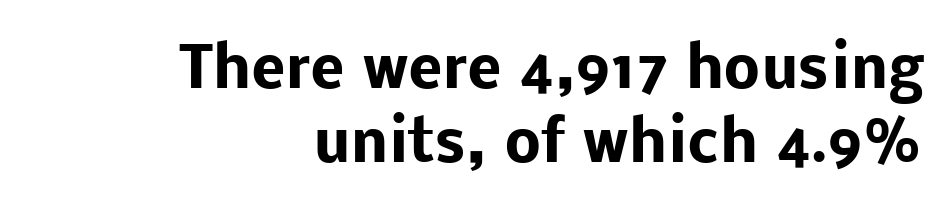
The image shows 57 px heavy sans-serif type, upright; set right-aligned, normal line spacing (1.3x), normal letter spacing, not underlined; low stroke contrast and a medium x-height.
